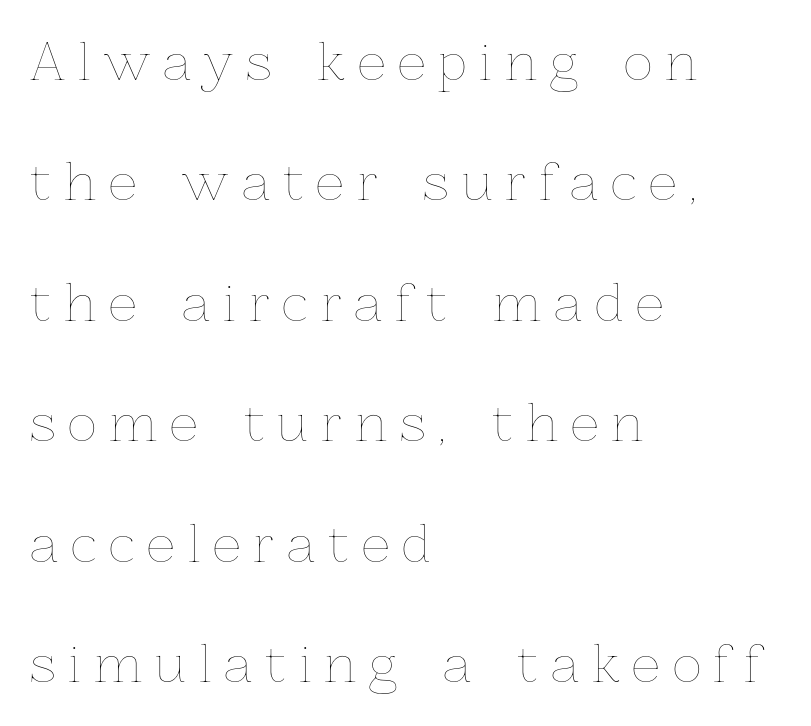
Q: Is the text bold? A: No.
Q: Is the text italic (slanted)? A: No, it is upright.
Q: Is the text underlined? A: No.
Q: How is the paragraph aligned? A: Left-aligned.
Q: Is the spacing between letters normal or unusually wide? A: Unusually wide.
Q: Is the spacing between lines tight, normal or loose? A: Loose.
Q: Width (condensed, normal, or wide)? A: Normal.
Q: Stroke contrast? A: Low.
Q: x-height? A: Medium.
Q: Monospaced? A: No.
